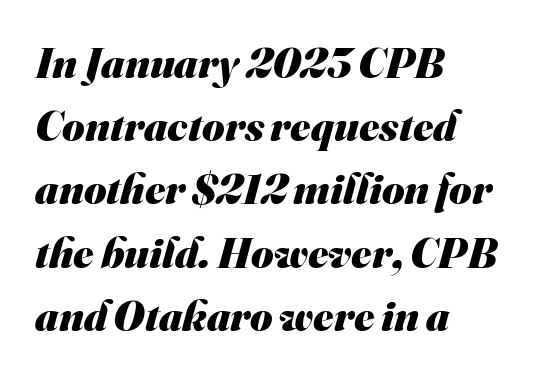
The rag falls on the right side of this text block. As a designer I'd log this as weight 700, bold. The face used here is rendered with its standard letterfit. Varying glyph widths throughout — classic text-font behaviour. Vertically, the passage feels balanced, rows spaced as you'd expect.
